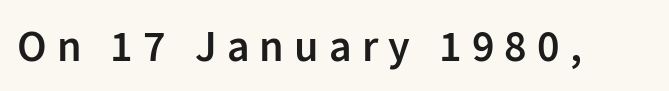
The image shows 44 px semibold sans-serif type, upright; set unusually wide letter spacing (+0.23 em), not underlined; low stroke contrast and a medium x-height.
